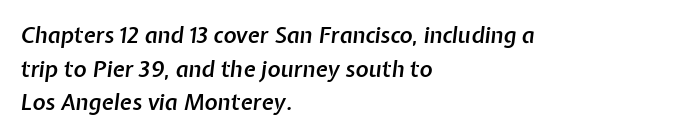
What weight is shown? A semibold, between regular and bold. This rendering uses left alignment, leaving the right contour irregular. You could call the tracking neutral — neither tight nor loose. Reading down the column, the eye jumps a familiar distance to each next line.
